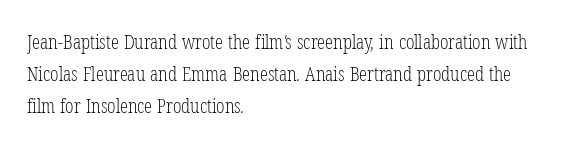
The image shows 20 px text type; set left-aligned, normal line spacing (1.59x), normal letter spacing, not underlined.
